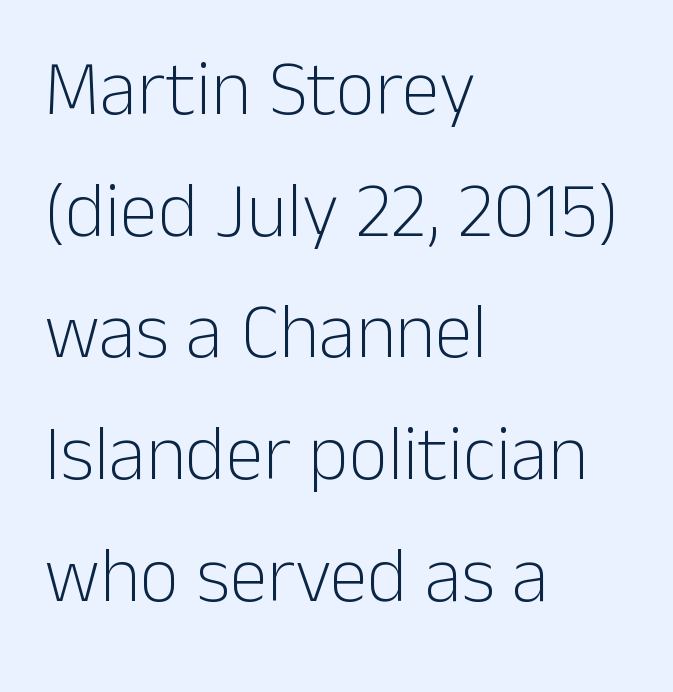
The image shows 77 px light sans-serif type, upright; set left-aligned, normal line spacing (1.58x), normal letter spacing, not underlined; low stroke contrast and a medium x-height.
